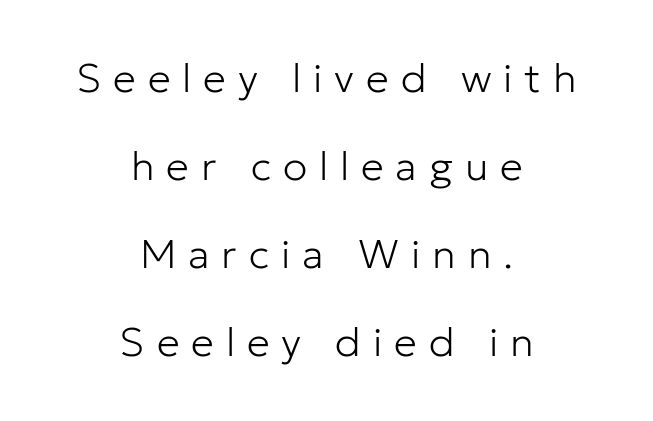
The image shows 41 px light sans-serif type, upright; set centered, loose line spacing (2.15x), unusually wide letter spacing (+0.29 em), not underlined; low stroke contrast and a medium x-height.
